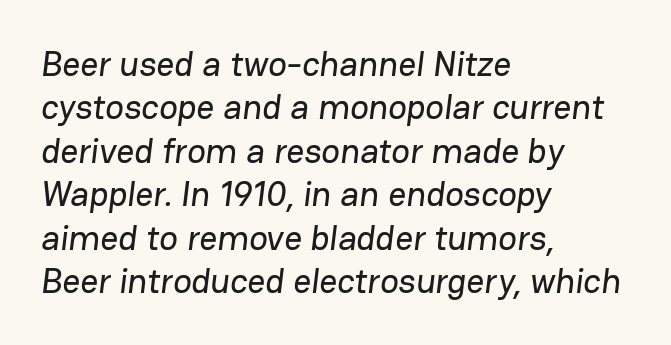
The image shows 35 px sans-serif type; set left-aligned, line spacing 1.24x, normal letter spacing, not underlined; low stroke contrast and a medium x-height.
